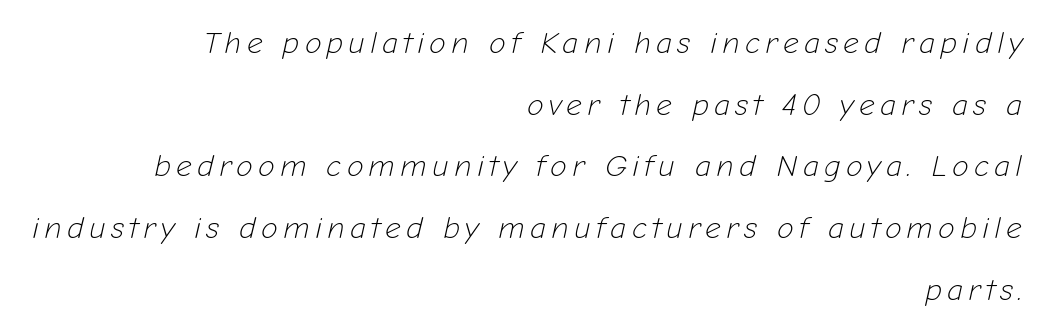
{"italic": "yes", "lean": "right", "slant_degrees": 12, "bold": "no", "weight": "light", "width": "normal", "stroke_contrast": "low", "x_height": "medium", "monospaced": "no", "underline": "no", "align": "right", "line_spacing": "loose", "line_spacing_ratio": 1.99, "glyph_px": 31}
